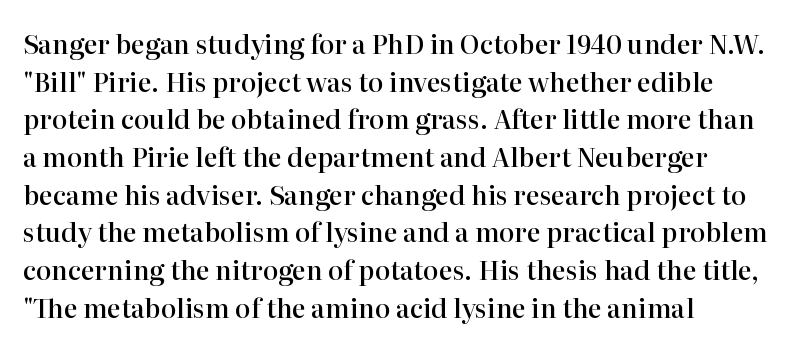
The image shows 26 px text type, upright; set left-aligned, normal line spacing (1.45x), normal letter spacing, not underlined.
